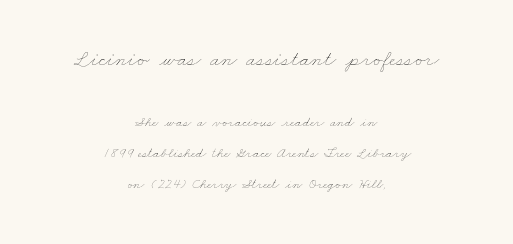
Q: Is the text bold? A: No.
Q: Is the text underlined? A: No.
Q: How is the paragraph aligned? A: Centered.
Q: Is the spacing between letters normal or unusually wide? A: Normal.
Q: Is the spacing between lines tight, normal or loose? A: Loose.
Q: Which block of text is set in a larger size, the first (top) or the second (bottom)? A: The first (top) one.
